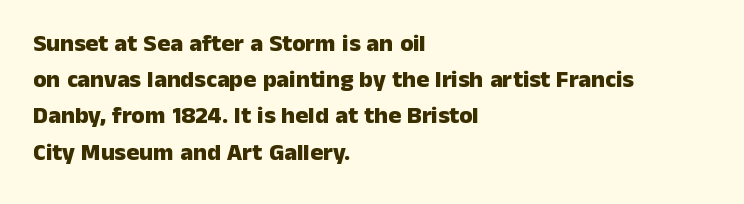
The vertical gap from one line to the next is medium. In terms of posture, this sample is upright. Look at the stroke-to-counter ratio: heavy, a bold. Clear beneath every line of the passage. Casual observation: everything's shoved over to the left. You could call the tracking neutral — neither tight nor loose.
